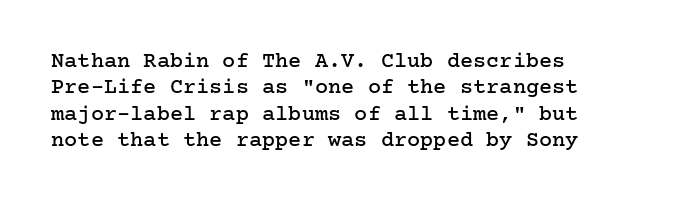
Q: Is the text italic (slanted)? A: No, it is upright.
Q: Is the text underlined? A: No.
Q: How is the paragraph aligned? A: Left-aligned.
Q: Is the spacing between letters normal or unusually wide? A: Normal.
